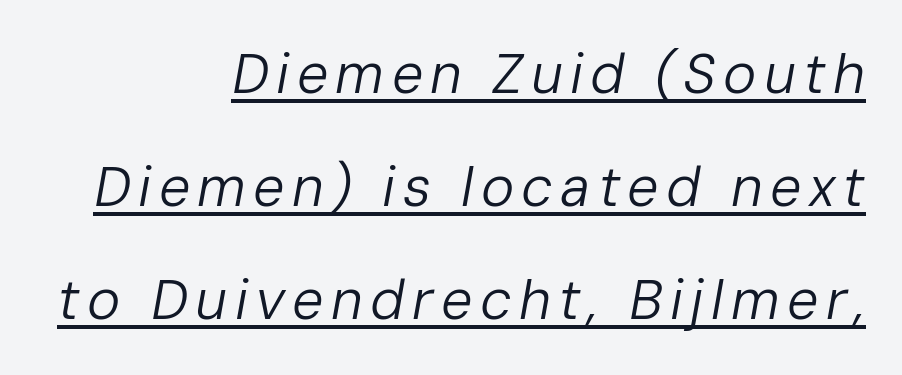
{"italic": "yes", "lean": "right", "slant_degrees": 10, "bold": "no", "weight": "regular", "width": "normal", "stroke_contrast": "low", "x_height": "medium", "monospaced": "no", "underline": "yes", "align": "right", "line_spacing": "loose", "line_spacing_ratio": 2.02, "glyph_px": 56}
